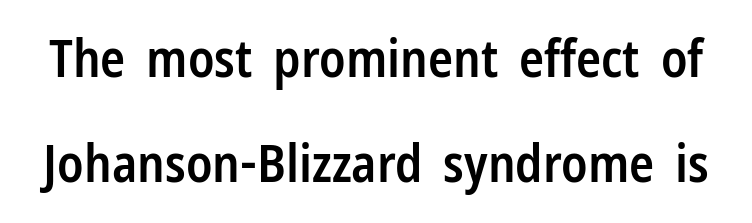
Q: Is the text bold? A: Semi-bold.
Q: Is the text italic (slanted)? A: No, it is upright.
Q: Is the typeface a serif or a sans-serif typeface? A: Sans-serif.
Q: Is the text underlined? A: No.
Q: Is the spacing between letters normal or unusually wide? A: Normal.
Q: Is the spacing between lines tight, normal or loose? A: Loose.
Q: Width (condensed, normal, or wide)? A: Condensed.
Q: Stroke contrast? A: Low.
Q: x-height? A: Medium.
Q: Monospaced? A: No.
